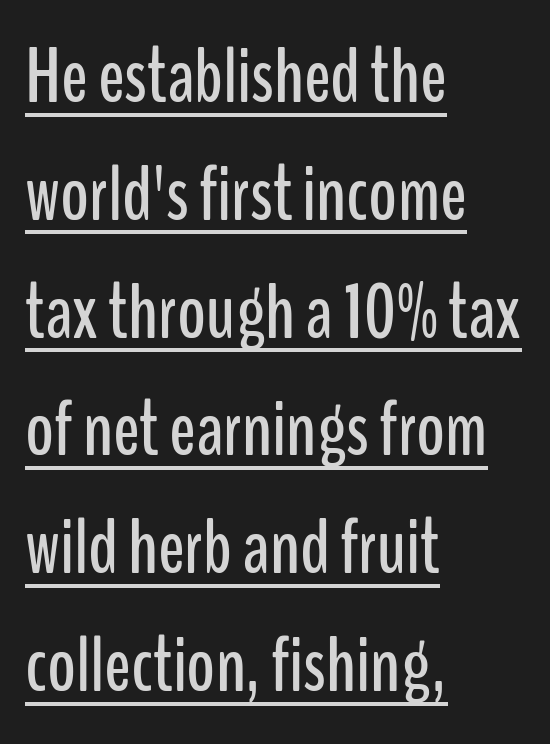
{"serif": "no", "italic": "no", "width": "condensed", "stroke_contrast": "low", "x_height": "medium", "monospaced": "no", "underline": "yes", "align": "left", "line_spacing": "normal", "line_spacing_ratio": 1.51, "letter_spacing": "normal", "letter_spacing_em": 0.0, "glyph_px": 78}
